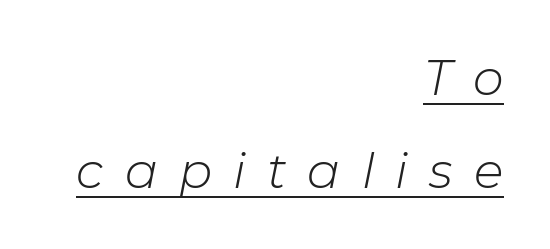
The image shows 49 px light type, italic (leaning right); set right-aligned, loose line spacing (1.9x), unusually wide letter spacing (+0.43 em), underlined; low stroke contrast and a medium x-height.
